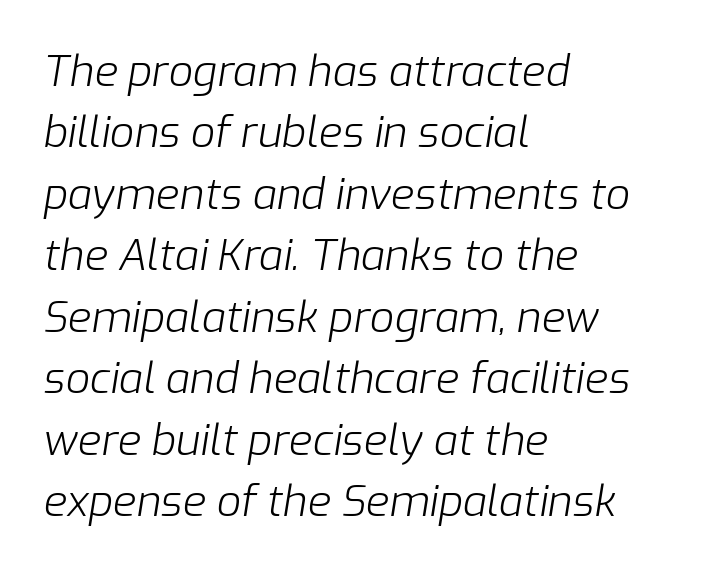
You could not count columns in this text — the font is proportionally spaced. The gap between lines stays unmarked. The font sits on the lighter half of the weight spectrum, regular included. Looking at the ascenders, they clearly lean. Does extra space separate the letters? No, they use regular spacing. The compositor pushed each line to the left boundary.
